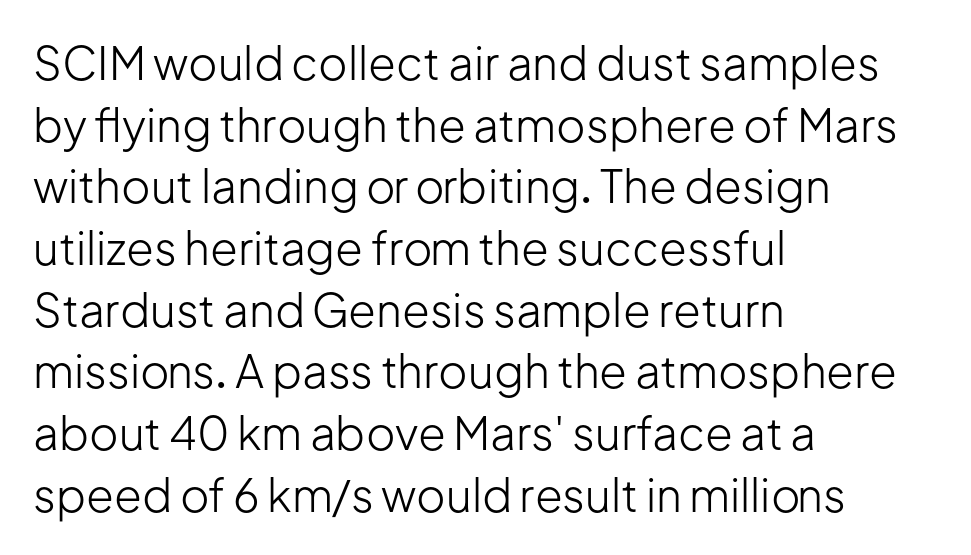
Q: Is the text bold? A: No.
Q: Is the text italic (slanted)? A: No, it is upright.
Q: Is the typeface a serif or a sans-serif typeface? A: Sans-serif.
Q: Is the text underlined? A: No.
Q: How is the paragraph aligned? A: Left-aligned.
Q: Is the spacing between letters normal or unusually wide? A: Normal.
Q: Is the spacing between lines tight, normal or loose? A: Normal.
Q: Width (condensed, normal, or wide)? A: Normal.
Q: Stroke contrast? A: Low.
Q: x-height? A: Medium.
Q: Monospaced? A: No.
